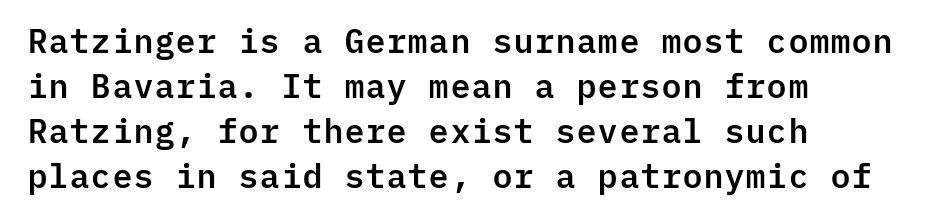
{"serif": "no", "italic": "no", "width": "normal", "stroke_contrast": "low", "x_height": "medium", "monospaced": "yes", "underline": "no", "align": "left", "line_spacing": "normal", "line_spacing_ratio": 1.36, "letter_spacing": "normal", "letter_spacing_em": 0.0, "glyph_px": 33}
